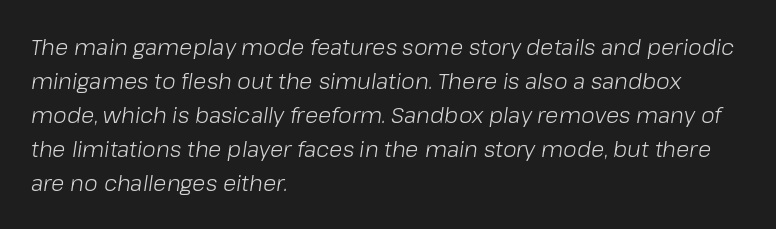
{"italic": "yes", "lean": "right", "slant_degrees": 8, "bold": "no", "underline": "no", "align": "left", "line_spacing": "normal", "line_spacing_ratio": 1.54, "letter_spacing": "normal", "letter_spacing_em": 0.0, "glyph_px": 22}
